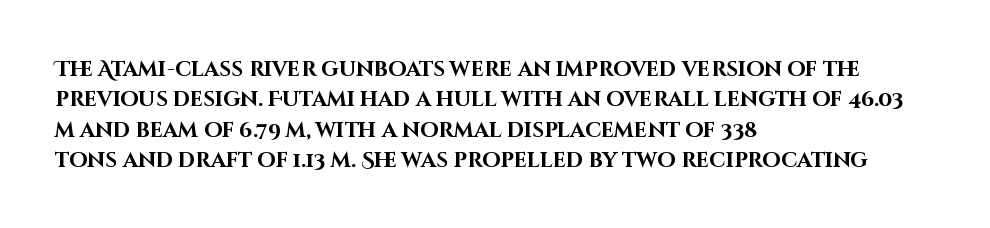
{"italic": "no", "bold": "yes", "underline": "no", "align": "left", "line_spacing": "normal", "line_spacing_ratio": 1.45, "letter_spacing": "normal", "letter_spacing_em": 0.0, "glyph_px": 21}
